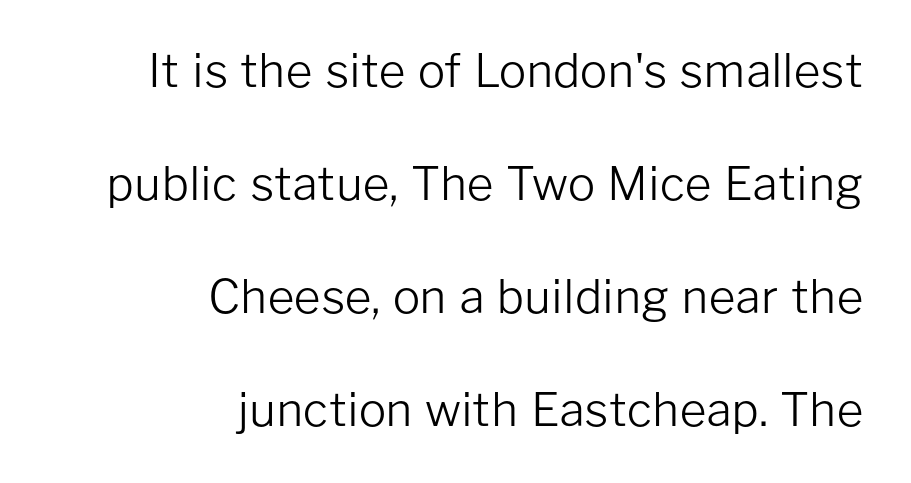
The rendering keeps characters at their native spacing. Words float on clear page, feet unadorned. This sample uses an upright cut, with every glyph sitting square on the baseline. A light-to-regular cut is what we see here. Vertical spacing — loose. This sample uses a sans-serif face.
